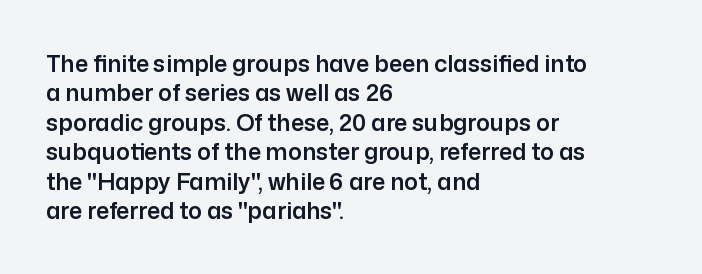
{"italic": "no", "underline": "no", "align": "left", "line_spacing": "normal", "line_spacing_ratio": 1.28, "letter_spacing": "normal", "letter_spacing_em": 0.0, "glyph_px": 23}
